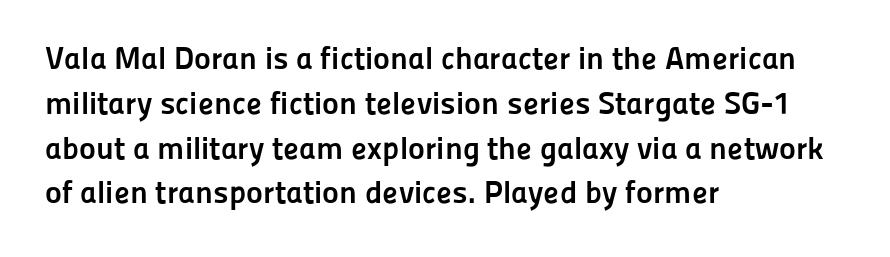
Q: Is the text bold? A: Yes.
Q: Is the text italic (slanted)? A: No, it is upright.
Q: Is the typeface a serif or a sans-serif typeface? A: Sans-serif.
Q: Is the text underlined? A: No.
Q: How is the paragraph aligned? A: Left-aligned.
Q: Is the spacing between letters normal or unusually wide? A: Normal.
Q: Is the spacing between lines tight, normal or loose? A: Normal.
Q: Width (condensed, normal, or wide)? A: Normal.
Q: Stroke contrast? A: Low.
Q: x-height? A: Medium.
Q: Monospaced? A: No.
